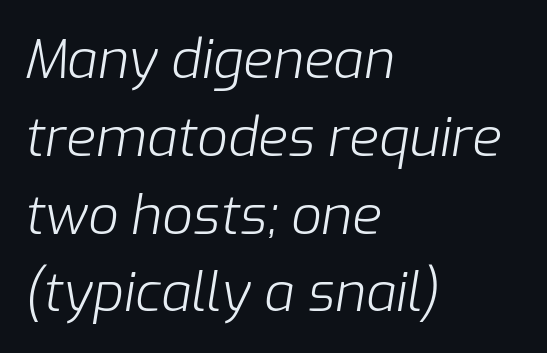
The image shows 54 px light type, italic (leaning right); set left-aligned, normal line spacing (1.44x), normal letter spacing, not underlined; low stroke contrast and a medium x-height.
